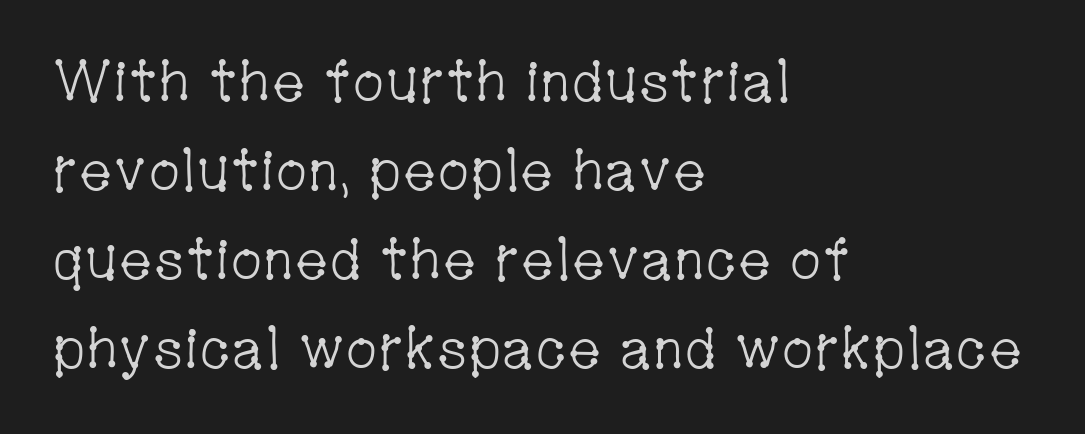
{"serif": "yes", "italic": "no", "bold": "no", "weight": "light", "width": "condensed", "stroke_contrast": "low", "x_height": "medium", "monospaced": "no", "underline": "no", "align": "left", "line_spacing": "normal", "line_spacing_ratio": 1.56, "letter_spacing": "normal", "letter_spacing_em": 0.0, "glyph_px": 57}
